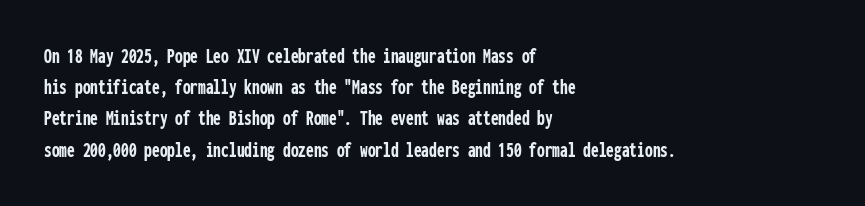
The image shows 22 px bold type, upright; set left-aligned, normal line spacing (1.42x), normal letter spacing, not underlined.
